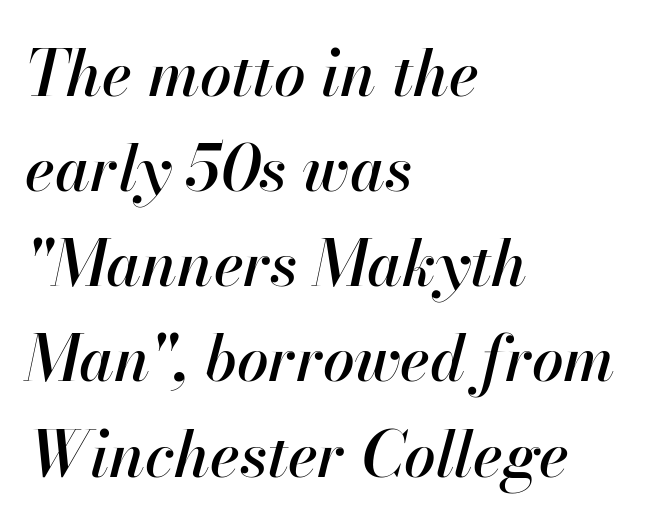
Q: Is the text italic (slanted)? A: Yes, it leans right by about 13 degrees.
Q: Is the text underlined? A: No.
Q: How is the paragraph aligned? A: Left-aligned.
Q: Is the spacing between letters normal or unusually wide? A: Normal.
Q: Is the spacing between lines tight, normal or loose? A: Normal.
Q: Width (condensed, normal, or wide)? A: Normal.
Q: Stroke contrast? A: High.
Q: x-height? A: Small.
Q: Monospaced? A: No.
